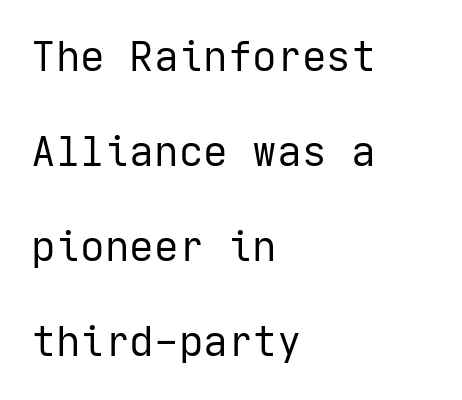
Designer's note — italics off, roman on. If you drew a ruler down the left edge, every line would touch it. No extra ink here — the face is not bold. The specimen omits any rule beneath the text block's lines. Notice the wide empty band between every row — that's loose leading.
